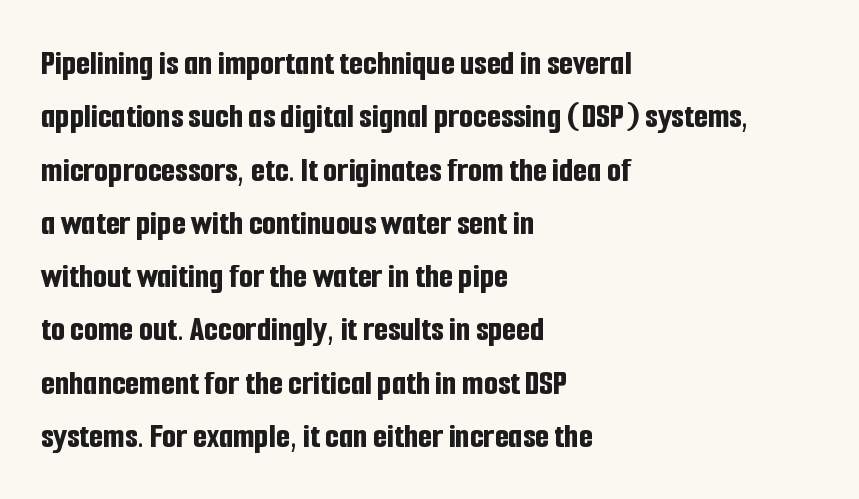
Q: Is the text bold? A: Yes.
Q: Is the text italic (slanted)? A: No, it is upright.
Q: Is the typeface a serif or a sans-serif typeface? A: Sans-serif.
Q: Is the text underlined? A: No.
Q: How is the paragraph aligned? A: Left-aligned.
Q: Is the spacing between letters normal or unusually wide? A: Normal.
Q: Is the spacing between lines tight, normal or loose? A: Normal.
Q: Width (condensed, normal, or wide)? A: Condensed.
Q: Stroke contrast? A: Low.
Q: x-height? A: Medium.
Q: Monospaced? A: No.
